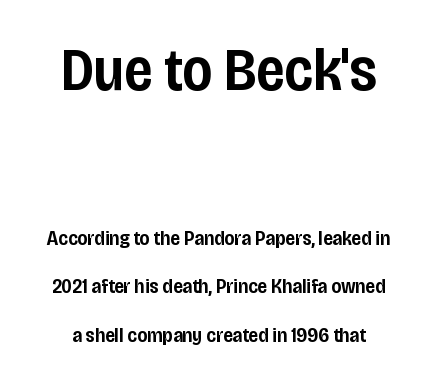
Q: Is the text bold? A: Semi-bold.
Q: Is the text italic (slanted)? A: No, it is upright.
Q: Is the typeface a serif or a sans-serif typeface? A: Sans-serif.
Q: Is the text underlined? A: No.
Q: How is the paragraph aligned? A: Centered.
Q: Is the spacing between letters normal or unusually wide? A: Normal.
Q: Is the spacing between lines tight, normal or loose? A: Loose.
Q: Which block of text is set in a larger size, the first (top) or the second (bottom)? A: The first (top) one.
Q: Width (condensed, normal, or wide)? A: Condensed.
Q: Stroke contrast? A: Low.
Q: x-height? A: Large.
Q: Monospaced? A: No.
